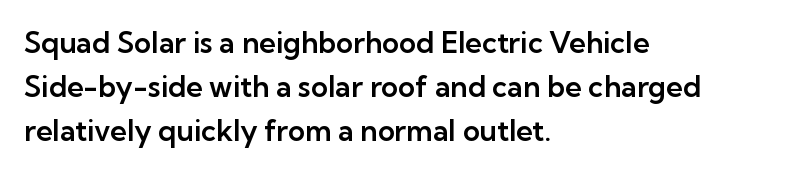
The image shows 29 px sans-serif type, upright; set left-aligned, normal line spacing (1.51x), normal letter spacing, not underlined; low stroke contrast and a medium x-height.
